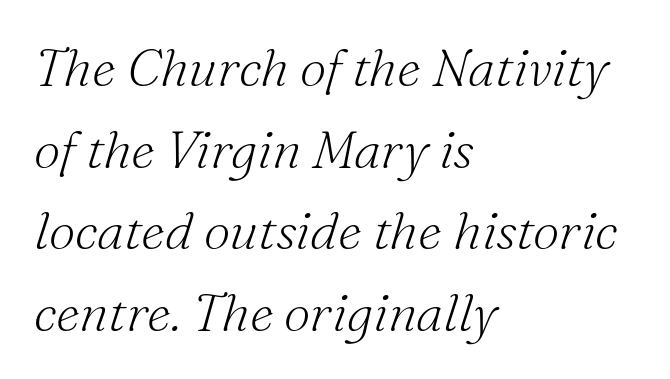
Q: Is the text bold? A: No.
Q: Is the text italic (slanted)? A: Yes, it leans right by about 16 degrees.
Q: Is the typeface a serif or a sans-serif typeface? A: Serif.
Q: Is the text underlined? A: No.
Q: How is the paragraph aligned? A: Left-aligned.
Q: Is the spacing between letters normal or unusually wide? A: Normal.
Q: Is the spacing between lines tight, normal or loose? A: Normal.
Q: Width (condensed, normal, or wide)? A: Normal.
Q: Stroke contrast? A: Medium.
Q: x-height? A: Small.
Q: Monospaced? A: No.
